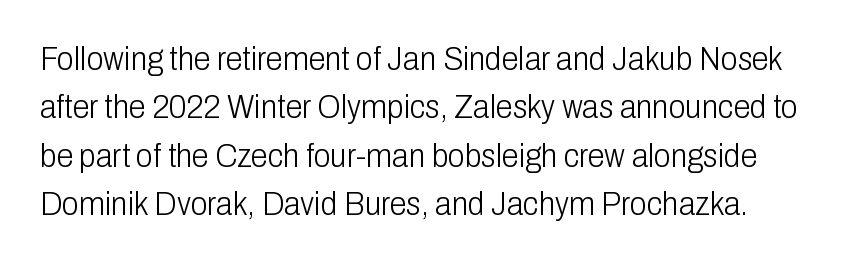
The image shows 34 px light, condensed sans-serif type, upright; set normal line spacing (1.42x), normal letter spacing, not underlined; low stroke contrast and a medium x-height.
